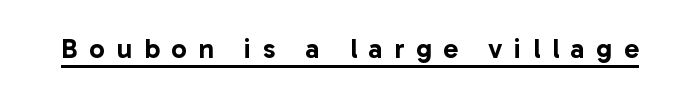
{"serif": "no", "italic": "no", "width": "normal", "stroke_contrast": "low", "x_height": "medium", "monospaced": "no", "underline": "yes", "letter_spacing": "wide", "letter_spacing_em": 0.41, "glyph_px": 28}
